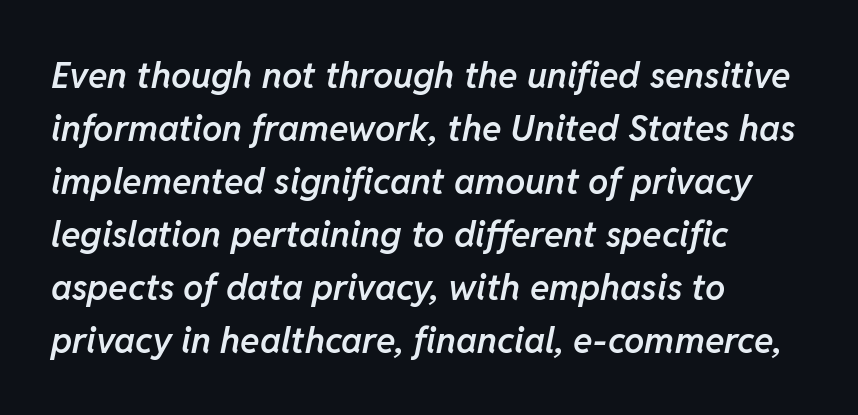
Q: Is the text bold? A: Semi-bold.
Q: Is the text italic (slanted)? A: Yes, it leans right by about 11 degrees.
Q: Is the text underlined? A: No.
Q: How is the paragraph aligned? A: Left-aligned.
Q: Is the spacing between letters normal or unusually wide? A: Normal.
Q: Is the spacing between lines tight, normal or loose? A: Normal.
Q: Width (condensed, normal, or wide)? A: Normal.
Q: Stroke contrast? A: Low.
Q: x-height? A: Medium.
Q: Monospaced? A: No.
